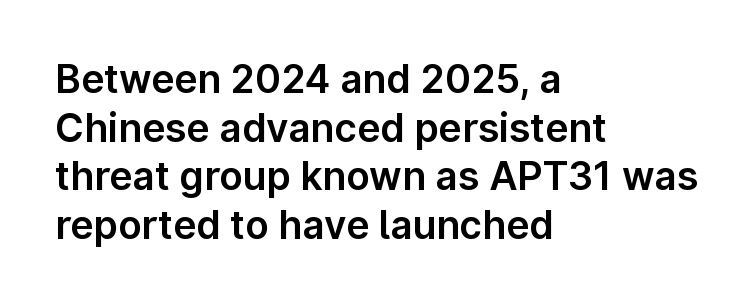
{"serif": "no", "italic": "no", "width": "normal", "stroke_contrast": "low", "x_height": "medium", "monospaced": "no", "underline": "no", "align": "left", "line_spacing": "normal", "line_spacing_ratio": 1.25, "letter_spacing": "normal", "letter_spacing_em": 0.0, "glyph_px": 39}
